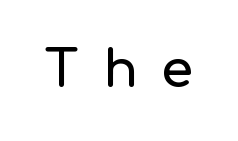
Q: Is the text italic (slanted)? A: No, it is upright.
Q: Is the typeface a serif or a sans-serif typeface? A: Sans-serif.
Q: Is the text underlined? A: No.
Q: Is the spacing between letters normal or unusually wide? A: Unusually wide.
Q: Width (condensed, normal, or wide)? A: Normal.
Q: Stroke contrast? A: Low.
Q: x-height? A: Medium.
Q: Monospaced? A: No.
